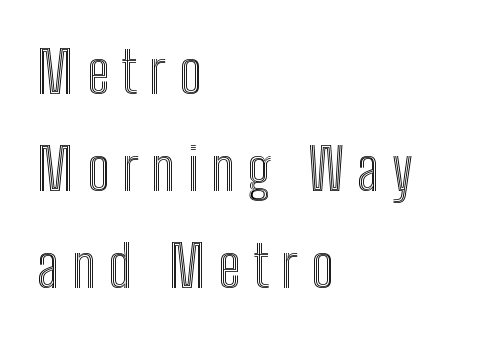
The image shows 57 px condensed type, upright; set left-aligned, normal line spacing (1.7x), unusually wide letter spacing (+0.22 em), not underlined; a medium x-height.
